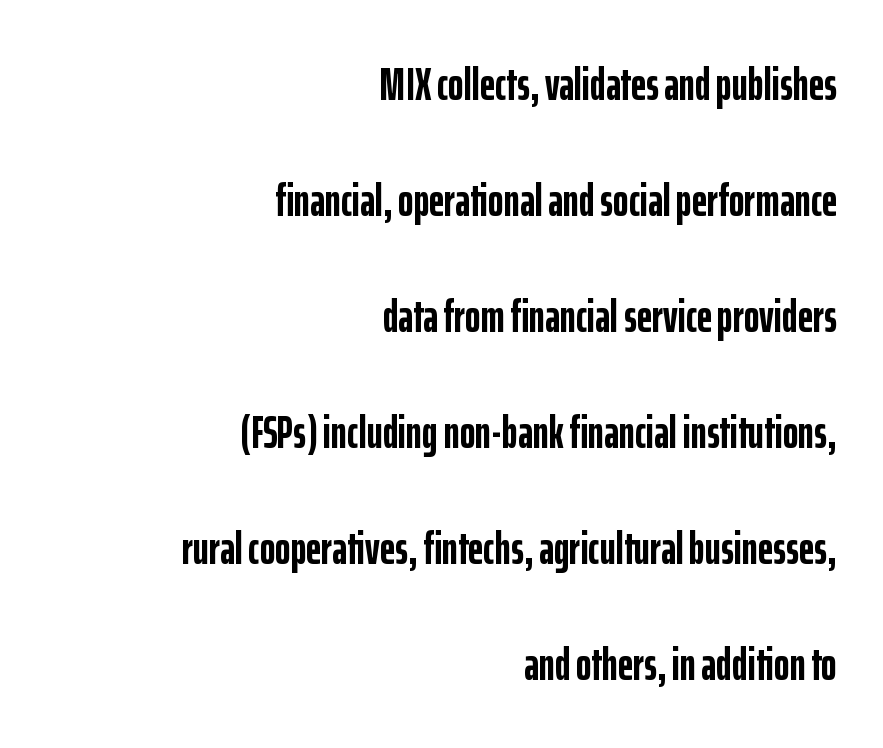
Letterform terminals end flat and unadorned throughout the passage. The lettering stays uniformly vertical, giving the passage a roman look. Rows of type keep a wide berth in the vertical direction. Proportional: the letters do not fall into vertical columns.
